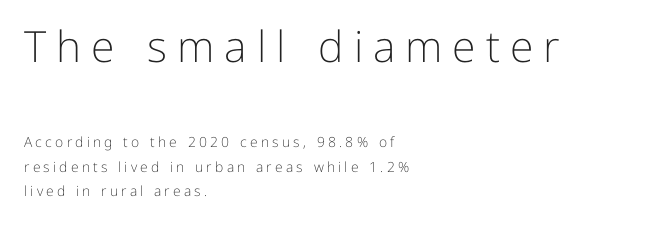
The image shows 43 px light sans-serif type, upright; set left-aligned, line spacing 1.76x, unusually wide letter spacing (+0.23 em), not underlined; the first (top) block is 3.07x larger; low stroke contrast and a medium x-height.
